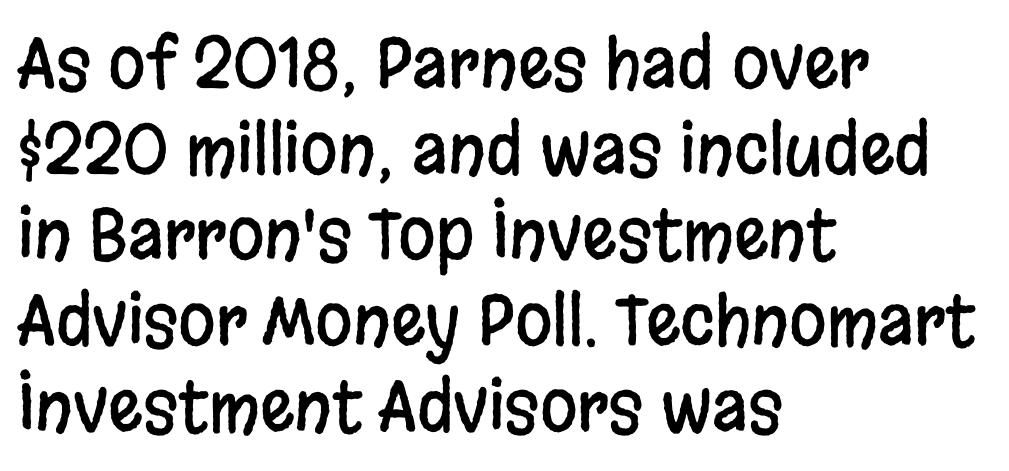
Q: Is the text italic (slanted)? A: No, it is upright.
Q: Is the typeface a serif or a sans-serif typeface? A: Sans-serif.
Q: Is the text underlined? A: No.
Q: How is the paragraph aligned? A: Left-aligned.
Q: Is the spacing between letters normal or unusually wide? A: Normal.
Q: Is the spacing between lines tight, normal or loose? A: Normal.
Q: Width (condensed, normal, or wide)? A: Condensed.
Q: Stroke contrast? A: Low.
Q: x-height? A: Large.
Q: Monospaced? A: No.
